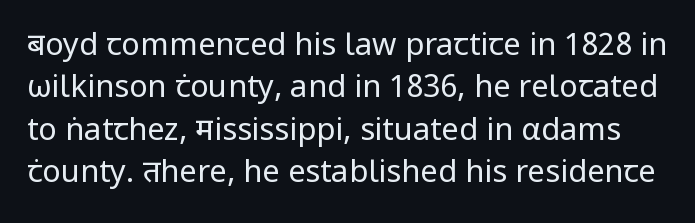
The image shows 31 px regular-weight sans-serif type, upright; set normal line spacing (1.37x), normal letter spacing, not underlined; low stroke contrast and a medium x-height.
